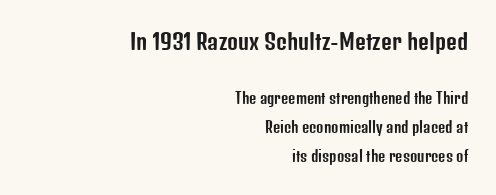
Q: Is the text italic (slanted)? A: No, it is upright.
Q: Is the text underlined? A: No.
Q: How is the paragraph aligned? A: Right-aligned.
Q: Is the spacing between letters normal or unusually wide? A: Normal.
Q: Is the spacing between lines tight, normal or loose? A: Loose.
Q: Which block of text is set in a larger size, the first (top) or the second (bottom)? A: The first (top) one.
